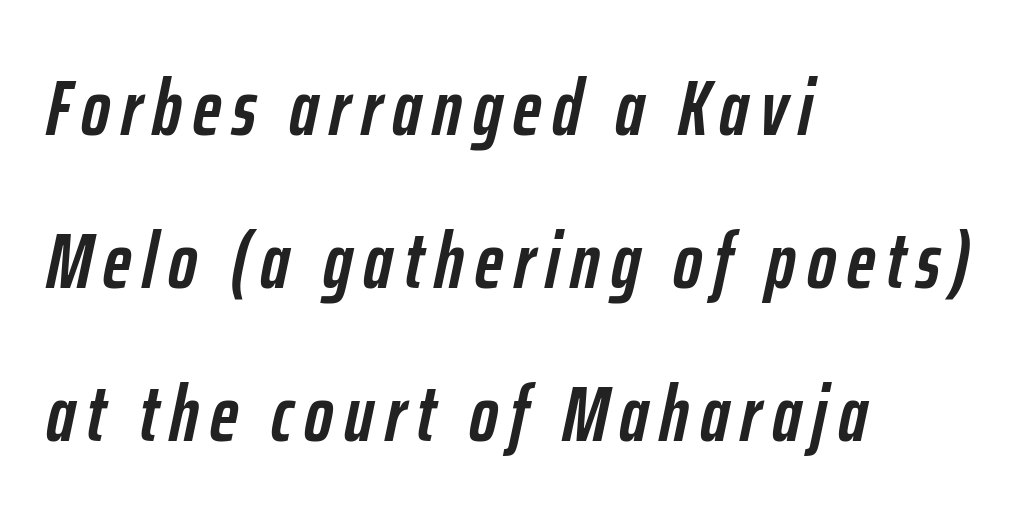
Q: Is the text bold? A: Yes.
Q: Is the text italic (slanted)? A: Yes, it leans right by about 12 degrees.
Q: Is the text underlined? A: No.
Q: How is the paragraph aligned? A: Left-aligned.
Q: Is the spacing between lines tight, normal or loose? A: Loose.
Q: Width (condensed, normal, or wide)? A: Condensed.
Q: Stroke contrast? A: Low.
Q: x-height? A: Medium.
Q: Monospaced? A: No.
